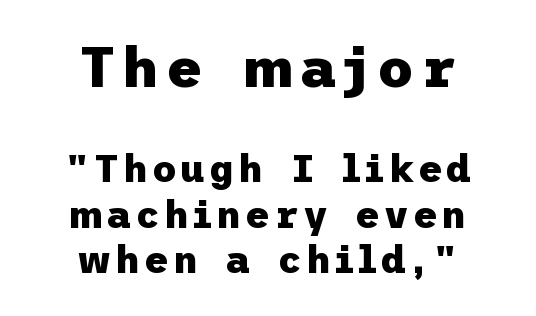
{"serif": "no", "italic": "no", "bold": "yes", "weight": "heavy", "width": "normal", "stroke_contrast": "low", "x_height": "medium", "underline": "no", "align": "center", "line_spacing_ratio": 1.19, "larger_block": "first", "size_ratio": 1.5, "glyph_px": 57}
